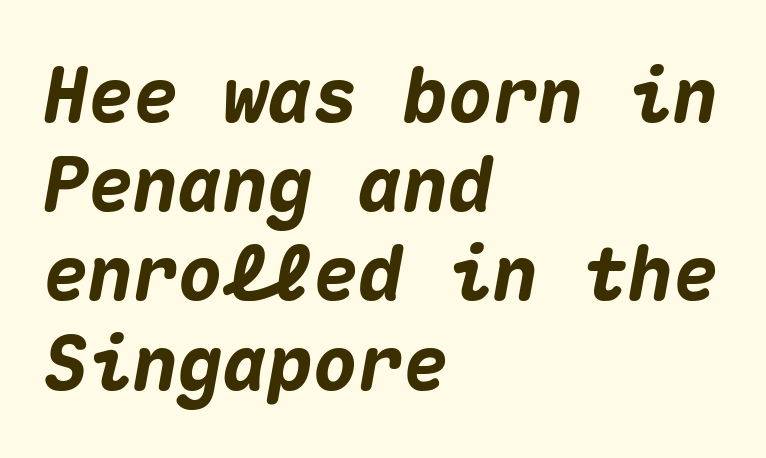
{"italic": "yes", "lean": "right", "slant_degrees": 10, "bold": "yes", "weight": "heavy", "width": "normal", "stroke_contrast": "medium", "x_height": "medium", "monospaced": "yes", "underline": "no", "align": "left", "line_spacing_ratio": 1.19, "letter_spacing": "normal", "letter_spacing_em": 0.0, "glyph_px": 75}
